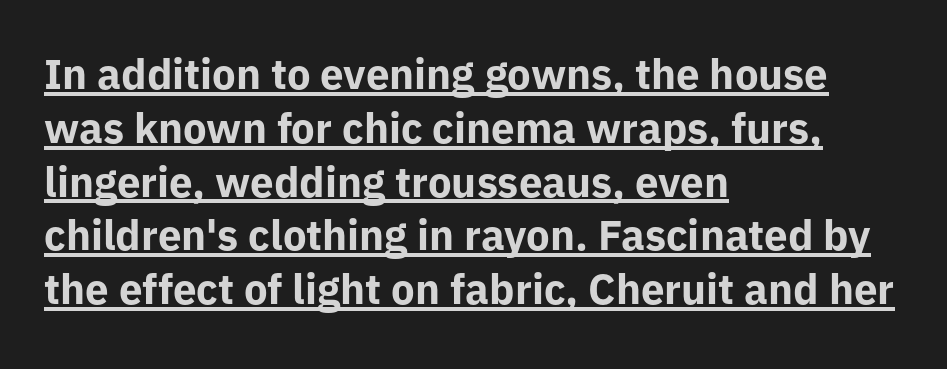
Summary of vertical rhythm: regular, with standard interline spacing. Each letter keeps its own natural width here, so spacing adapts to shape. Does the copy run flush right? No — it runs flush left. Honestly, the letter spacing is just normal — you wouldn't notice it. The strokes are fattened all the way to bold.
